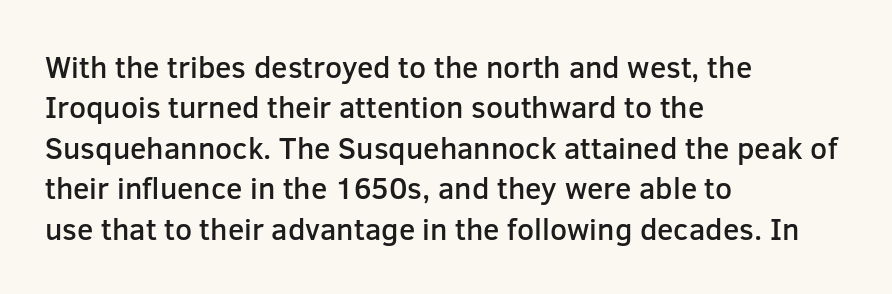
The image shows 30 px semibold sans-serif type, upright; set left-aligned, normal line spacing (1.35x), normal letter spacing, not underlined; low stroke contrast and a medium x-height.
